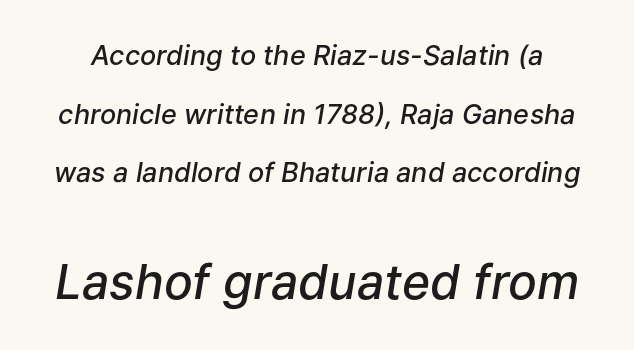
{"italic": "yes", "lean": "right", "slant_degrees": 9, "bold": "semi", "weight": "semibold", "width": "normal", "stroke_contrast": "low", "x_height": "medium", "monospaced": "no", "underline": "no", "line_spacing": "loose", "line_spacing_ratio": 2.17, "letter_spacing": "normal", "letter_spacing_em": 0.0, "larger_block": "second", "size_ratio": 1.78, "glyph_px": 48}
